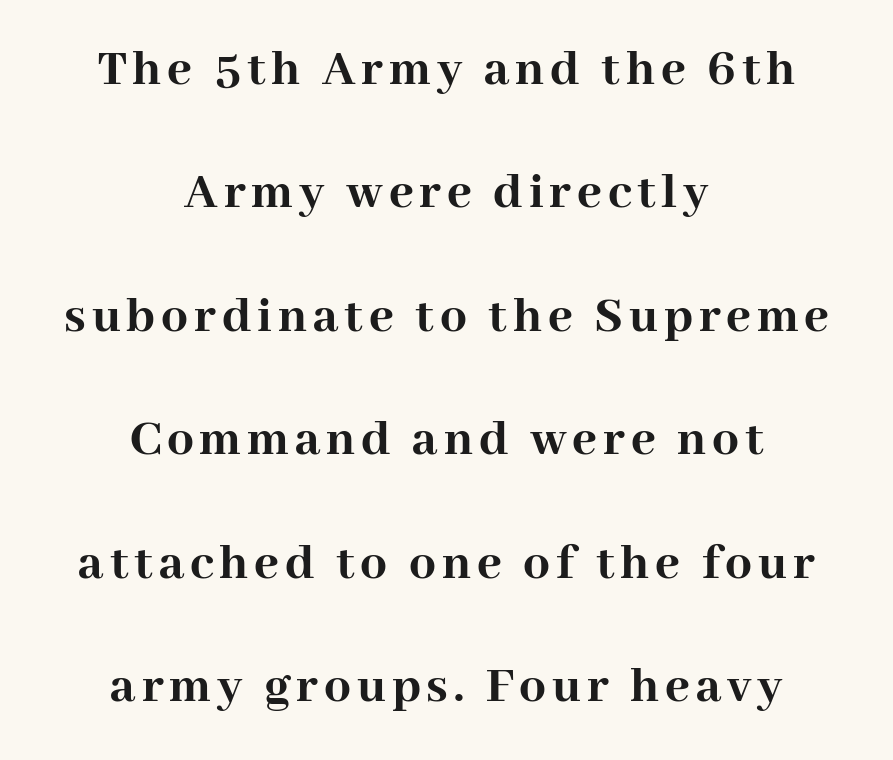
{"serif": "yes", "italic": "no", "bold": "yes", "weight": "semibold", "width": "normal", "stroke_contrast": "high", "x_height": "medium", "monospaced": "no", "underline": "no", "align": "center", "line_spacing": "loose", "line_spacing_ratio": 2.33, "glyph_px": 53}
